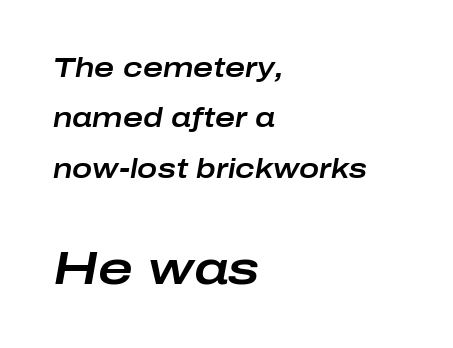
{"italic": "yes", "lean": "right", "slant_degrees": 10, "width": "wide", "stroke_contrast": "low", "x_height": "medium", "monospaced": "no", "underline": "no", "align": "left", "line_spacing_ratio": 1.87, "letter_spacing": "normal", "letter_spacing_em": 0.0, "larger_block": "second", "size_ratio": 1.74, "glyph_px": 47}
